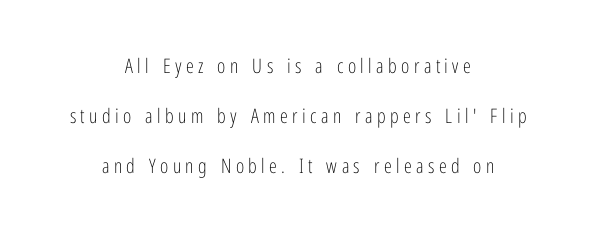
{"italic": "no", "bold": "no", "underline": "no", "align": "center", "line_spacing": "loose", "line_spacing_ratio": 2.49, "letter_spacing": "wide", "letter_spacing_em": 0.22, "glyph_px": 20}
